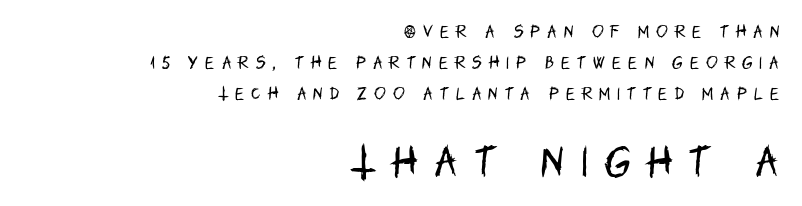
The image shows 34 px regular-weight, condensed sans-serif type, upright; set right-aligned, loose line spacing (2.22x), unusually wide letter spacing (+0.5 em), not underlined; the second (bottom) block is 2.43x larger; low stroke contrast and a large x-height.
